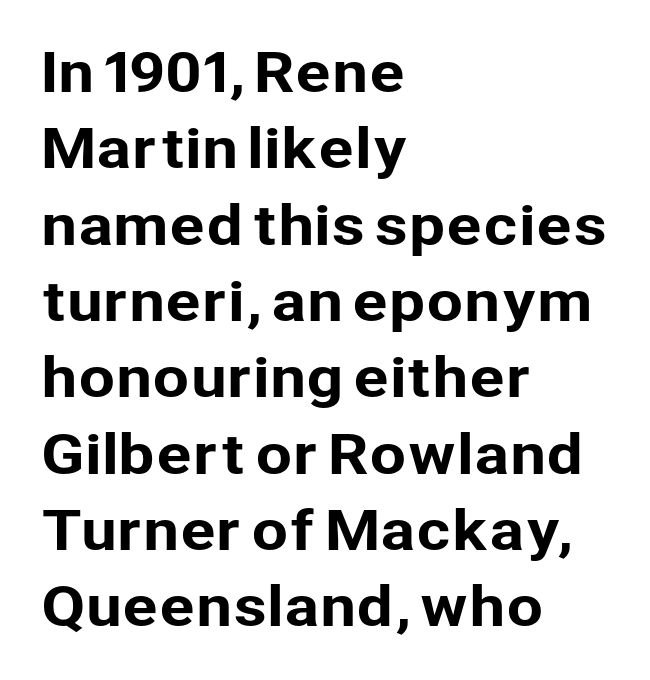
Q: Is the text italic (slanted)? A: No, it is upright.
Q: Is the typeface a serif or a sans-serif typeface? A: Sans-serif.
Q: Is the text underlined? A: No.
Q: How is the paragraph aligned? A: Left-aligned.
Q: Is the spacing between letters normal or unusually wide? A: Normal.
Q: Is the spacing between lines tight, normal or loose? A: Normal.
Q: Width (condensed, normal, or wide)? A: Normal.
Q: Stroke contrast? A: Low.
Q: x-height? A: Medium.
Q: Monospaced? A: No.
